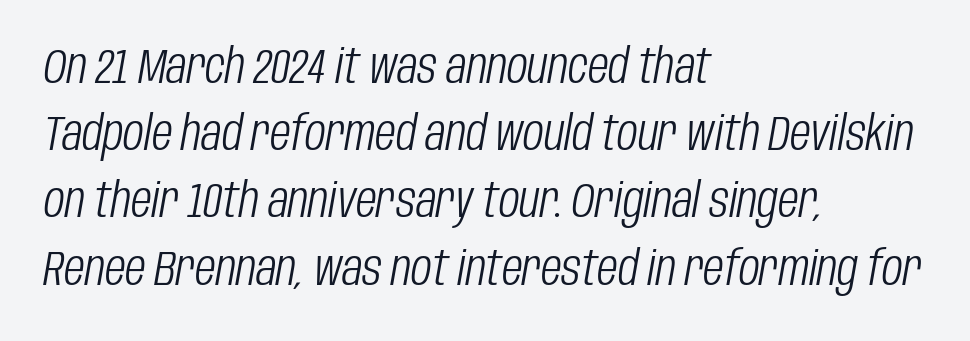
The image shows 48 px light, condensed type, italic (leaning right); set left-aligned, normal line spacing (1.4x), normal letter spacing, not underlined; low stroke contrast and a large x-height.
